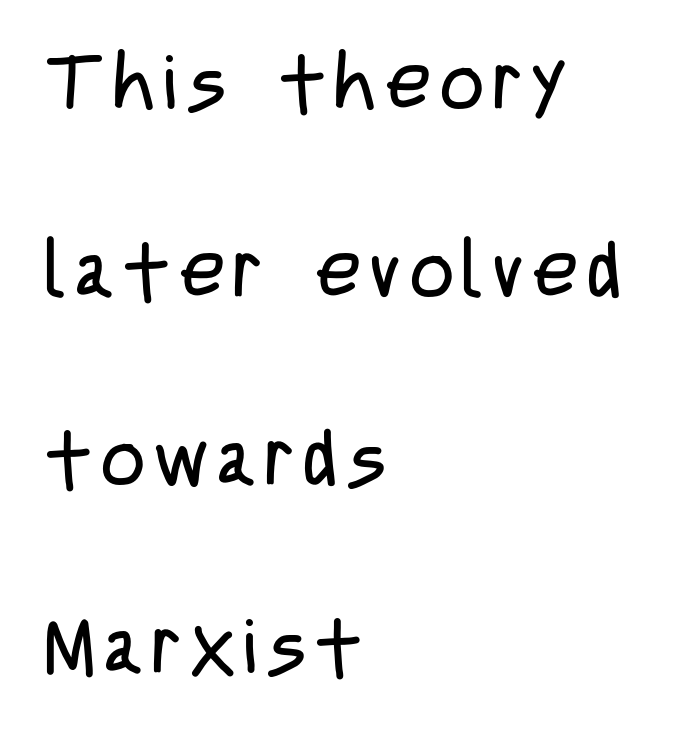
The image shows 77 px regular-weight, condensed sans-serif type, upright; set left-aligned, loose line spacing (2.44x), not underlined; low stroke contrast and a large x-height.
